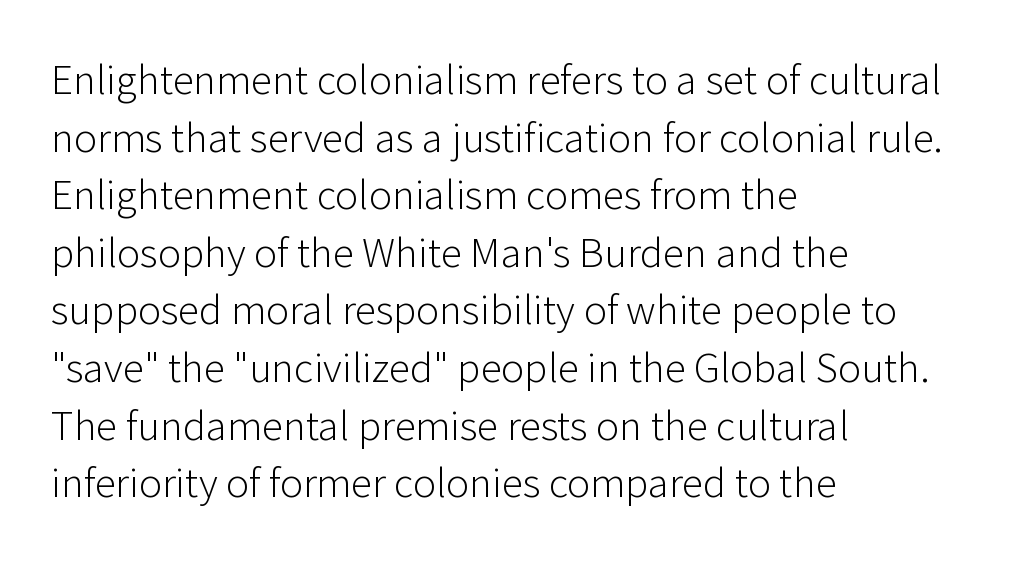
The image shows 43 px light sans-serif type, upright; set left-aligned, normal line spacing (1.34x), normal letter spacing, not underlined; low stroke contrast and a medium x-height.
